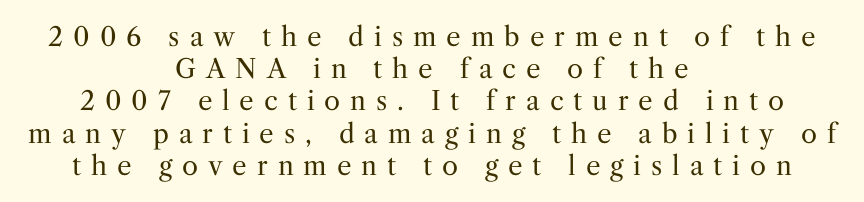
No heavy texture on the line: the type isn't bold. This is the regular roman posture of the typeface. The passage shown is not underscored anywhere. Caption: expanded tracking, letters set apart. Each line is balanced around a shared central axis.
